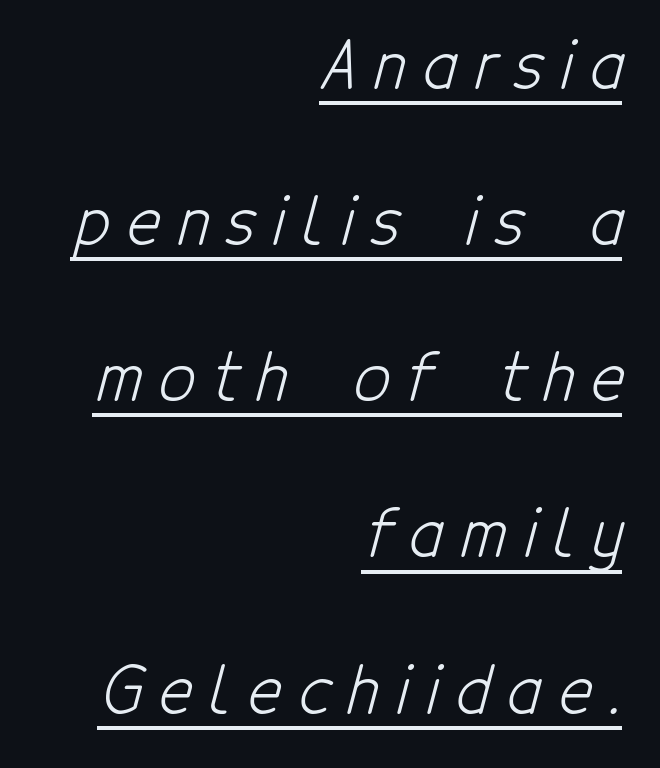
The image shows 64 px light, condensed sans-serif type; set right-aligned, loose line spacing (2.44x), unusually wide letter spacing (+0.26 em), underlined; low stroke contrast and a medium x-height.
